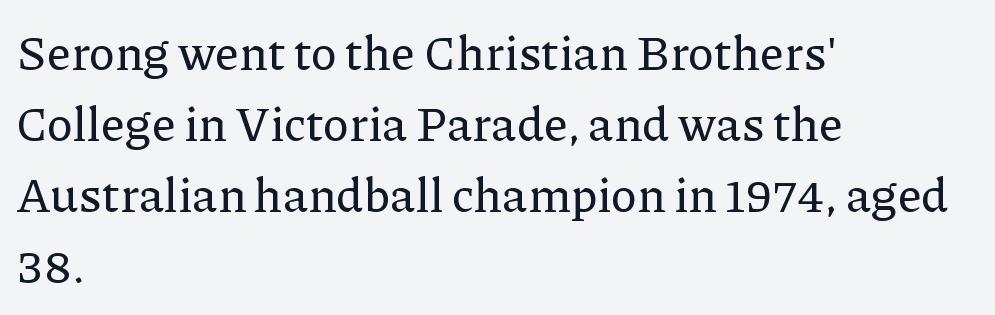
Q: Is the text italic (slanted)? A: No, it is upright.
Q: Is the typeface a serif or a sans-serif typeface? A: Serif.
Q: Is the text underlined? A: No.
Q: How is the paragraph aligned? A: Left-aligned.
Q: Is the spacing between letters normal or unusually wide? A: Normal.
Q: Is the spacing between lines tight, normal or loose? A: Normal.
Q: Width (condensed, normal, or wide)? A: Normal.
Q: Stroke contrast? A: Low.
Q: x-height? A: Medium.
Q: Monospaced? A: No.
